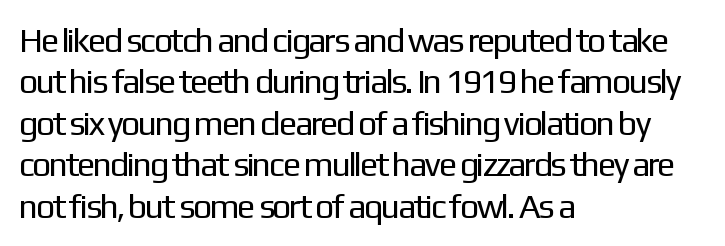
{"serif": "no", "italic": "no", "bold": "no", "weight": "regular", "width": "normal", "stroke_contrast": "low", "x_height": "medium", "monospaced": "no", "underline": "no", "align": "left", "line_spacing_ratio": 1.22, "letter_spacing": "normal", "letter_spacing_em": 0.0, "glyph_px": 34}
